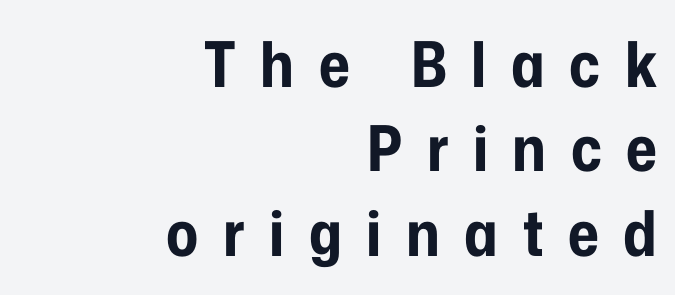
Honestly, the letter spacing is so wide it's the main thing you notice. Italic: no, the glyphs are upright roman. The text was rendered using a sans face with plain stroke endings. The space between consecutive lines is moderate.
